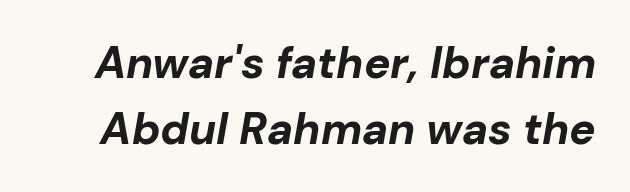
{"italic": "yes", "lean": "right", "slant_degrees": 10, "bold": "yes", "weight": "bold", "width": "normal", "stroke_contrast": "low", "x_height": "medium", "monospaced": "no", "underline": "no", "line_spacing": "normal", "line_spacing_ratio": 1.49, "letter_spacing": "normal", "letter_spacing_em": 0.0, "glyph_px": 44}
